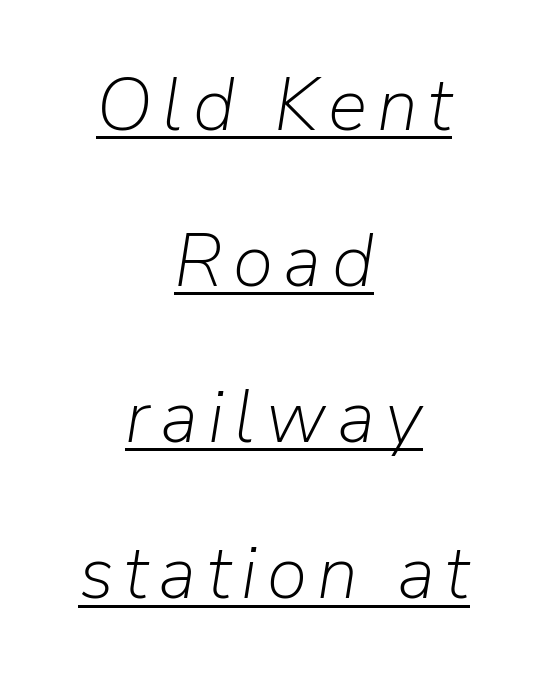
Q: Is the text bold? A: No.
Q: Is the text italic (slanted)? A: Yes, it leans right by about 9 degrees.
Q: Is the text underlined? A: Yes.
Q: How is the paragraph aligned? A: Centered.
Q: Is the spacing between lines tight, normal or loose? A: Loose.
Q: Width (condensed, normal, or wide)? A: Normal.
Q: Stroke contrast? A: Low.
Q: x-height? A: Medium.
Q: Monospaced? A: No.
